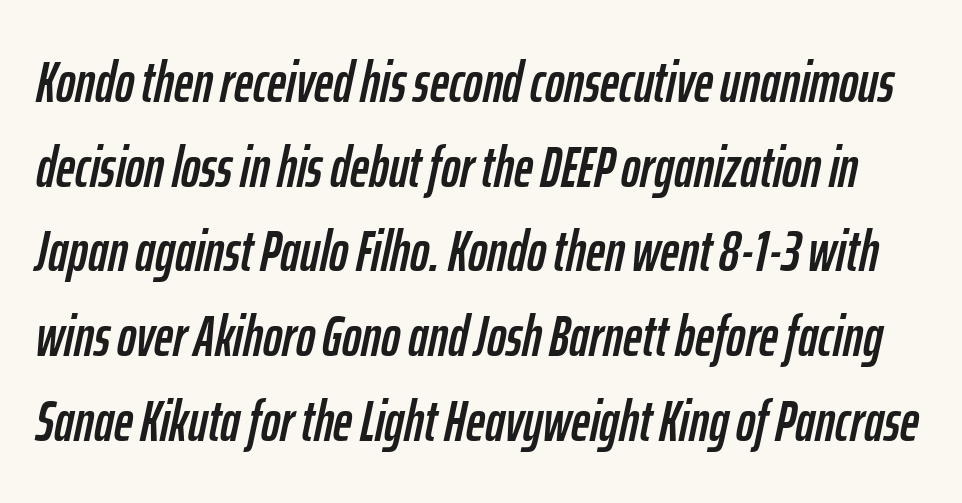
The image shows 58 px condensed type, italic (leaning right); set normal line spacing (1.46x), normal letter spacing, not underlined; low stroke contrast and a medium x-height.
